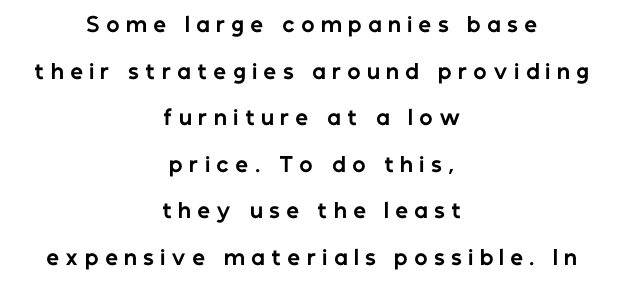
Leading: increased. The glyphs have the mass of a bold cut. Style check: upright. Has an underline been added? It has not.
